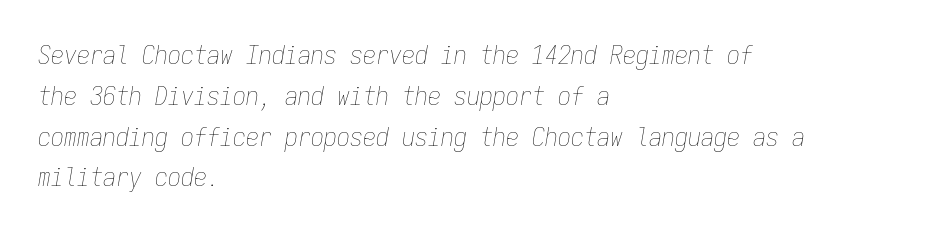
{"italic": "yes", "lean": "right", "slant_degrees": 9, "bold": "no", "underline": "no", "align": "left", "line_spacing": "normal", "line_spacing_ratio": 1.57, "letter_spacing": "normal", "letter_spacing_em": 0.0, "glyph_px": 26}
